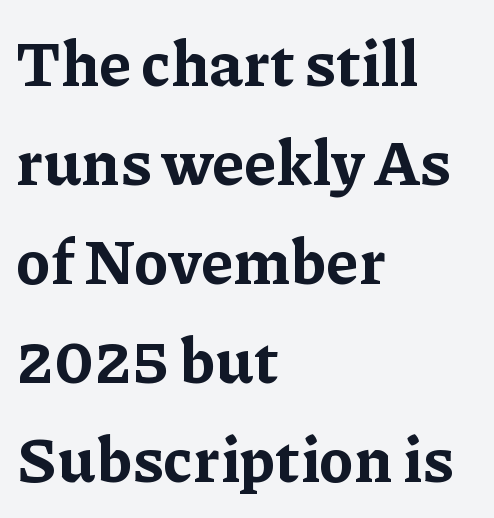
{"serif": "yes", "italic": "no", "bold": "yes", "weight": "bold", "width": "normal", "stroke_contrast": "low", "x_height": "medium", "monospaced": "no", "underline": "no", "align": "left", "line_spacing": "normal", "line_spacing_ratio": 1.57, "letter_spacing": "normal", "letter_spacing_em": 0.0, "glyph_px": 63}
